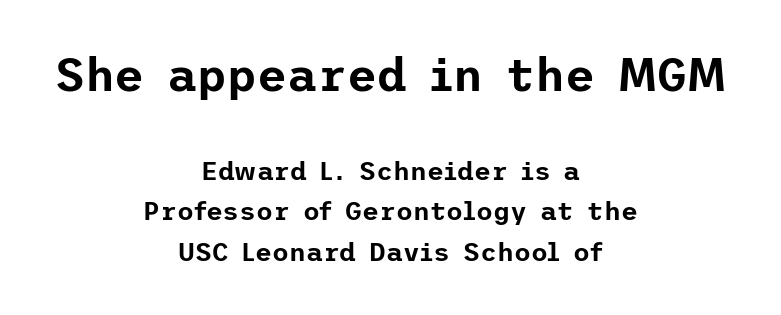
A typesetter would call this zero additional tracking. This sample keeps an unexceptional amount of space between lines. The passage shown begins with its larger block and ends with its smaller one. Every character sits straight up, as roman type does. Descenders are the only things crossing below the line. Stroke terminals: plain, sans-serif.
